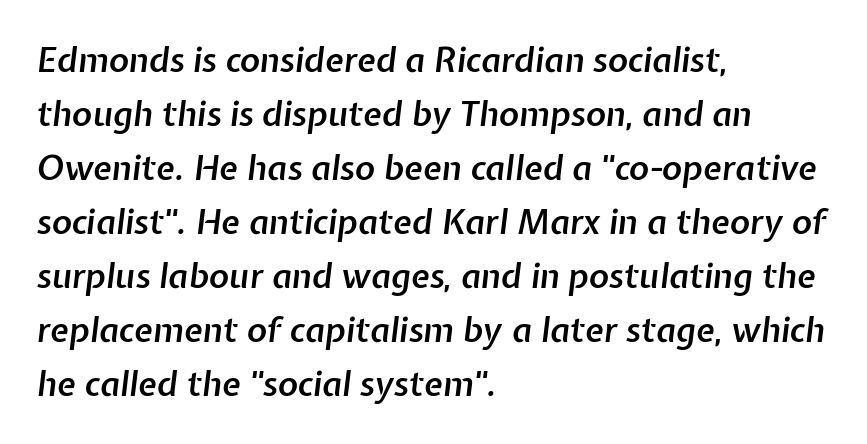
{"italic": "yes", "lean": "right", "slant_degrees": 7, "bold": "semi", "weight": "semibold", "width": "normal", "stroke_contrast": "low", "x_height": "medium", "monospaced": "no", "underline": "no", "align": "left", "line_spacing": "normal", "line_spacing_ratio": 1.59, "letter_spacing": "normal", "letter_spacing_em": 0.0, "glyph_px": 34}
